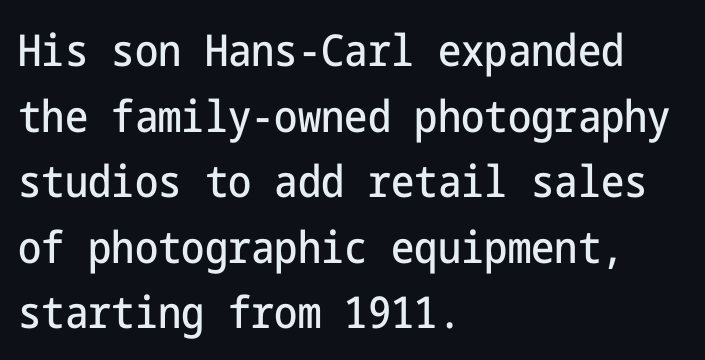
{"serif": "no", "italic": "no", "width": "condensed", "stroke_contrast": "low", "x_height": "medium", "underline": "no", "align": "left", "line_spacing": "normal", "line_spacing_ratio": 1.49, "letter_spacing": "normal", "letter_spacing_em": 0.0, "glyph_px": 44}
